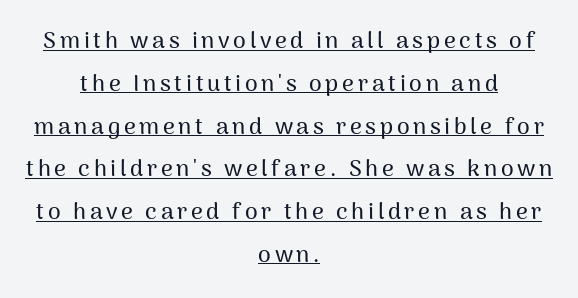
Q: Is the text italic (slanted)? A: No, it is upright.
Q: Is the text underlined? A: Yes.
Q: How is the paragraph aligned? A: Centered.
